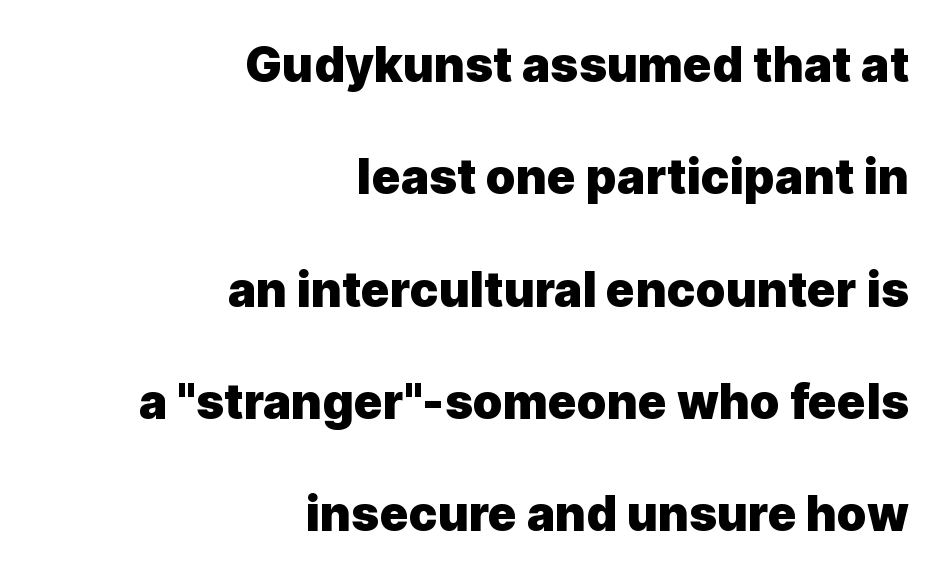
In terms of leading, this rendering errs on the spacious side. Font category for this specimen: sans-serif. Each line ends at the same right margin while the left side varies. The letters advance in unequal steps, a hallmark of proportional type. Inter-character spacing is left at the font's built-in metrics. Style check: upright.
